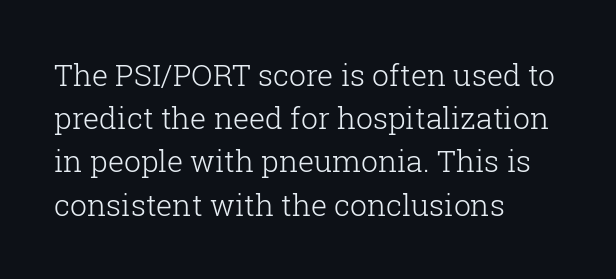
Vertical stems look standard width or narrower in stroke. To sum up the face: it has serifs. The gap between lines stays unmarked. The letters advance in unequal steps, a hallmark of proportional type.
